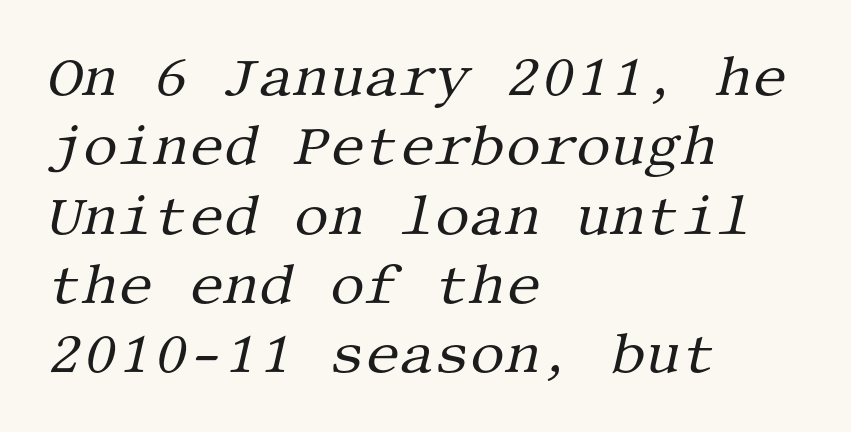
The image shows 55 px regular-weight serif type, italic (leaning right); set left-aligned, normal line spacing (1.26x), normal letter spacing, not underlined; medium stroke contrast and a large x-height.
